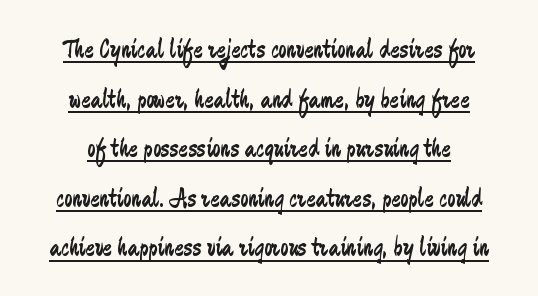
Q: Is the text bold? A: No.
Q: Is the text italic (slanted)? A: Yes.
Q: Is the typeface a serif or a sans-serif typeface? A: Sans-serif.
Q: Is the text underlined? A: Yes.
Q: Is the spacing between letters normal or unusually wide? A: Normal.
Q: Width (condensed, normal, or wide)? A: Condensed.
Q: Stroke contrast? A: Low.
Q: x-height? A: Medium.
Q: Monospaced? A: No.
